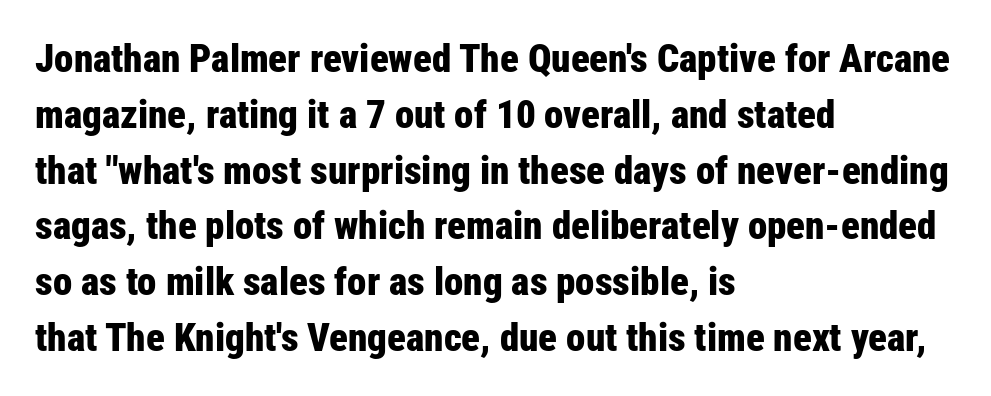
The paragraph shown leans on its left margin. What weight is shown? A full bold with thick strokes. Letters rest on an invisible, unmarked baseline. Evenly set lines give the paragraph a standard silhouette.
